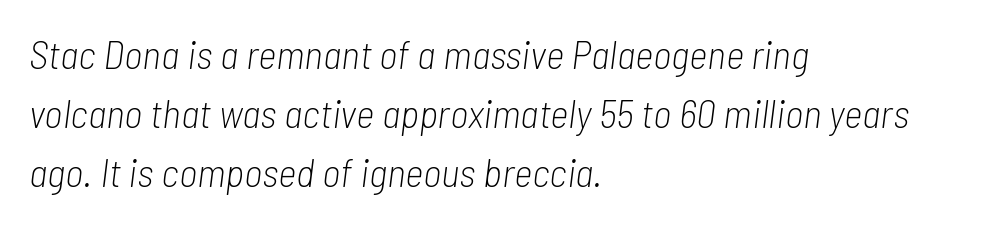
The image shows 40 px light, condensed type, italic (leaning right); set left-aligned, normal line spacing (1.48x), normal letter spacing, not underlined; low stroke contrast and a medium x-height.
